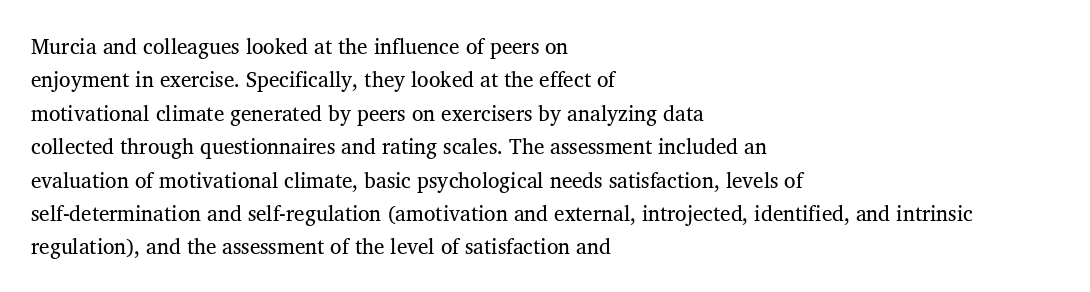
{"italic": "no", "bold": "no", "underline": "no", "align": "left", "line_spacing": "normal", "line_spacing_ratio": 1.59, "letter_spacing": "normal", "letter_spacing_em": 0.0, "glyph_px": 21}
